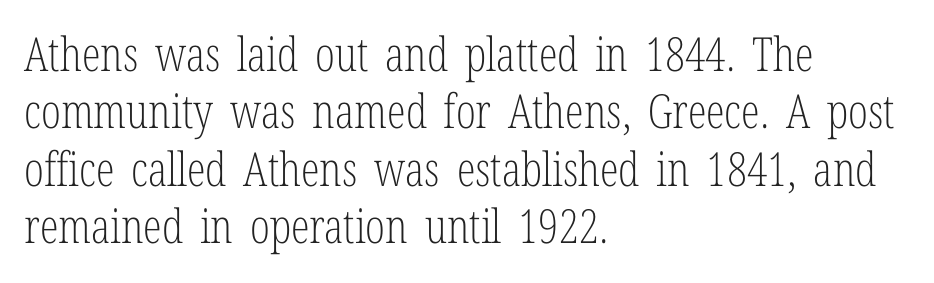
{"serif": "yes", "italic": "no", "bold": "no", "weight": "light", "width": "condensed", "stroke_contrast": "low", "x_height": "medium", "monospaced": "no", "underline": "no", "align": "left", "line_spacing_ratio": 1.22, "letter_spacing": "normal", "letter_spacing_em": 0.0, "glyph_px": 47}
